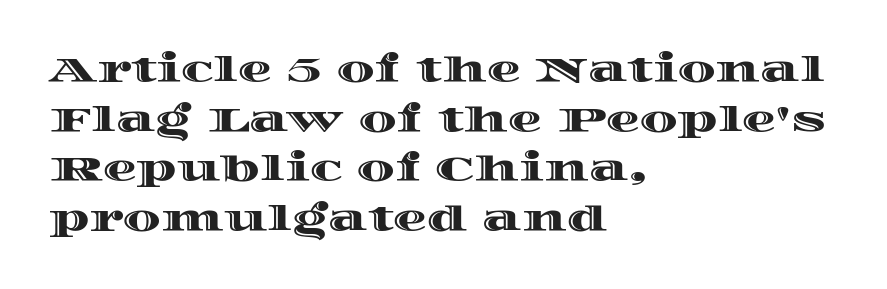
The image shows 34 px wide type, upright; set left-aligned, normal line spacing (1.46x), normal letter spacing, not underlined; a large x-height.
